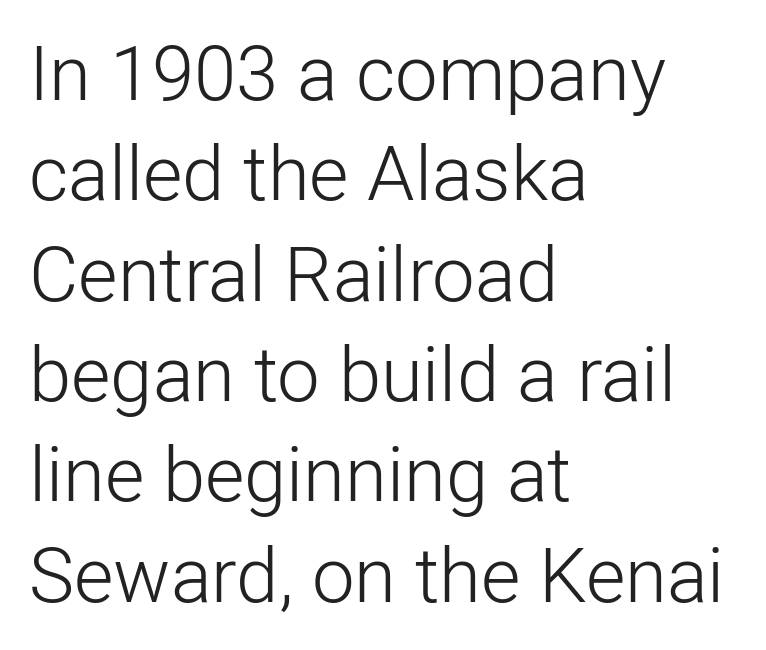
The image shows 76 px light sans-serif type, upright; set left-aligned, normal line spacing (1.32x), normal letter spacing, not underlined; low stroke contrast and a medium x-height.
